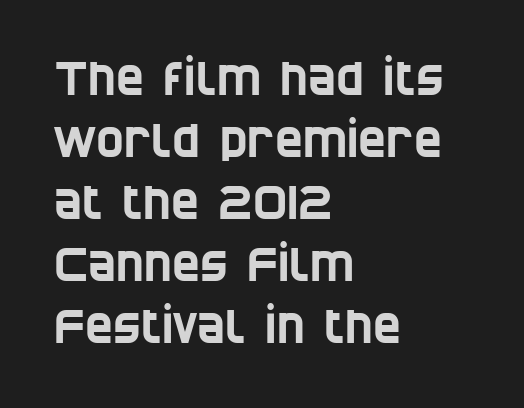
{"serif": "no", "width": "condensed", "stroke_contrast": "low", "x_height": "large", "monospaced": "no", "underline": "no", "align": "left", "line_spacing": "normal", "line_spacing_ratio": 1.32, "letter_spacing": "normal", "letter_spacing_em": 0.0, "glyph_px": 47}
